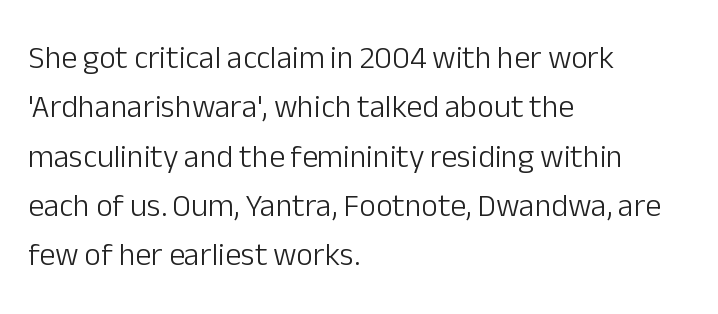
The rendering shows plain stroke endings on the letterforms — a sans-serif design. Stem width sits at or under what a default text font uses. Line spacing here is normal. Nobody drew a line under any word here. Tracking here is standard; glyphs follow each other at the usual distance. Note the varied advance widths — an 'i' is clearly narrower than an 'm'.
